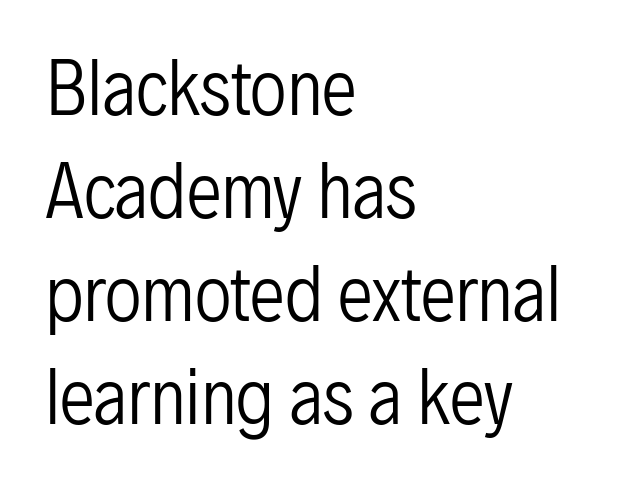
Q: Is the text bold? A: No.
Q: Is the text italic (slanted)? A: No, it is upright.
Q: Is the typeface a serif or a sans-serif typeface? A: Sans-serif.
Q: Is the text underlined? A: No.
Q: How is the paragraph aligned? A: Left-aligned.
Q: Is the spacing between letters normal or unusually wide? A: Normal.
Q: Is the spacing between lines tight, normal or loose? A: Normal.
Q: Width (condensed, normal, or wide)? A: Condensed.
Q: Stroke contrast? A: Low.
Q: x-height? A: Medium.
Q: Monospaced? A: No.
